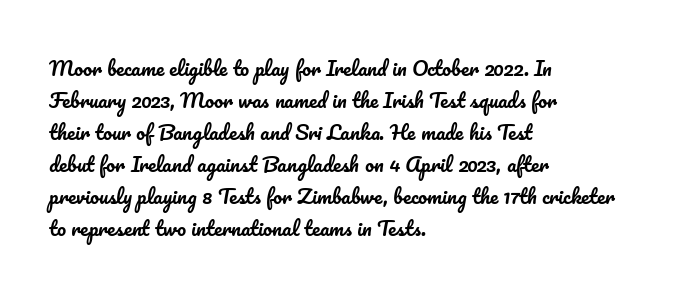
The image shows 20 px text type; set left-aligned, normal line spacing (1.6x), normal letter spacing, not underlined.
